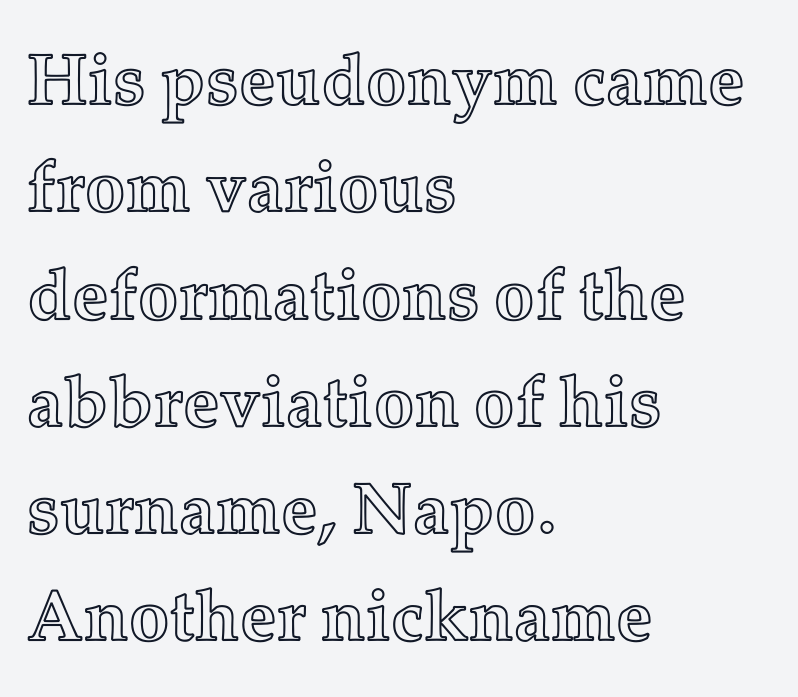
Q: Is the text italic (slanted)? A: No, it is upright.
Q: Is the text underlined? A: No.
Q: How is the paragraph aligned? A: Left-aligned.
Q: Is the spacing between letters normal or unusually wide? A: Normal.
Q: Is the spacing between lines tight, normal or loose? A: Normal.
Q: Width (condensed, normal, or wide)? A: Normal.
Q: x-height? A: Medium.
Q: Monospaced? A: No.
